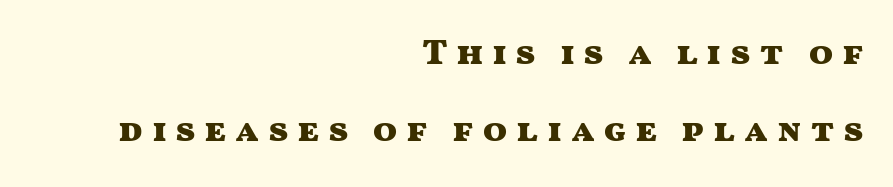
Caption: multi-line text, flush right, ragged left. The lines are spread far apart with generous leading. The lettering stays uniformly vertical, giving the passage a roman look. Type without underlining. Serifs: no, the terminals of the letterforms are clean.
